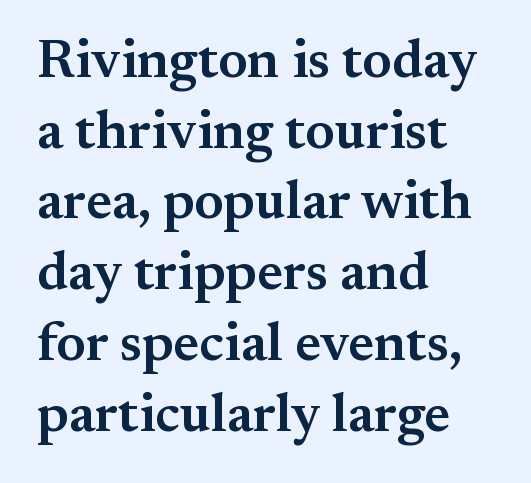
{"serif": "yes", "italic": "no", "bold": "semi", "weight": "semibold", "width": "normal", "stroke_contrast": "medium", "x_height": "small", "monospaced": "no", "underline": "no", "align": "left", "line_spacing": "normal", "line_spacing_ratio": 1.31, "letter_spacing": "normal", "letter_spacing_em": 0.0, "glyph_px": 54}
